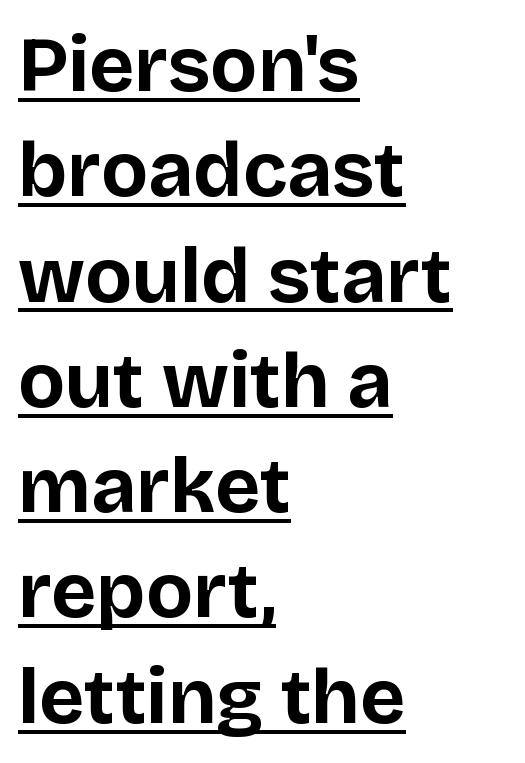
The image shows 78 px bold sans-serif type, upright; set left-aligned, normal line spacing (1.35x), normal letter spacing, underlined; low stroke contrast and a large x-height.
